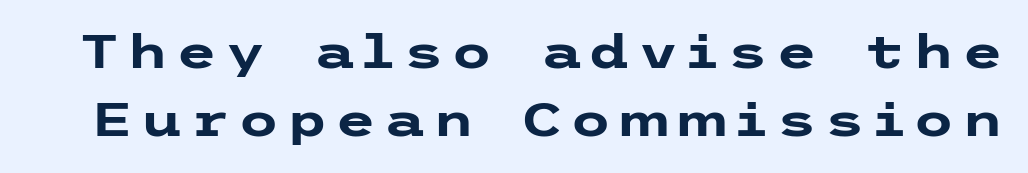
Just letters on the line, the space beneath them empty. Nothing sits at the stroke ends, so this counts as sans-serif. Is there any slant? The stems are plumb. Emphasis by weight is at full strength: bold. Honestly, the row spacing looks completely unremarkable.
